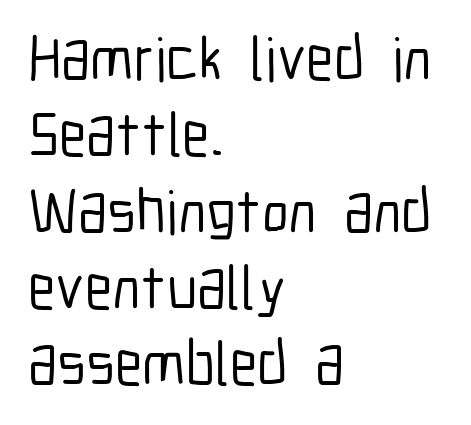
{"serif": "no", "italic": "no", "width": "condensed", "stroke_contrast": "low", "x_height": "medium", "monospaced": "no", "underline": "no", "align": "left", "line_spacing_ratio": 1.23, "letter_spacing": "normal", "letter_spacing_em": 0.0, "glyph_px": 62}
